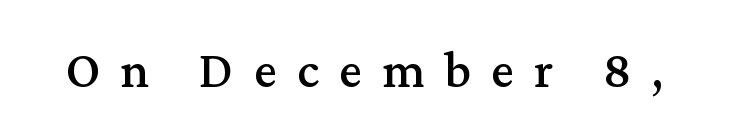
Q: Is the text italic (slanted)? A: No, it is upright.
Q: Is the typeface a serif or a sans-serif typeface? A: Serif.
Q: Is the text underlined? A: No.
Q: Is the spacing between letters normal or unusually wide? A: Unusually wide.
Q: Width (condensed, normal, or wide)? A: Normal.
Q: Stroke contrast? A: Medium.
Q: x-height? A: Medium.
Q: Monospaced? A: No.
